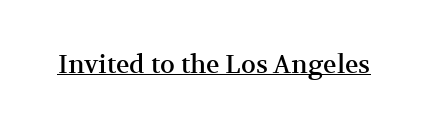
Q: Is the text italic (slanted)? A: No, it is upright.
Q: Is the text underlined? A: Yes.
Q: Is the spacing between letters normal or unusually wide? A: Normal.
